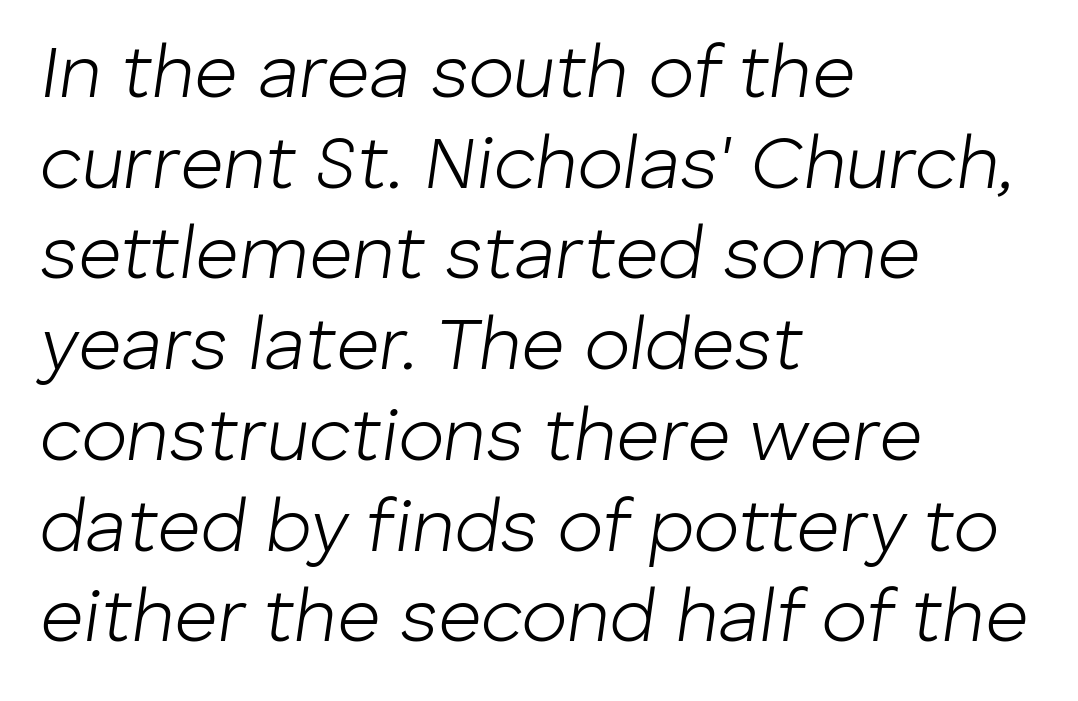
Q: Is the text bold? A: No.
Q: Is the text italic (slanted)? A: Yes, it leans right by about 8 degrees.
Q: Is the text underlined? A: No.
Q: How is the paragraph aligned? A: Left-aligned.
Q: Is the spacing between letters normal or unusually wide? A: Normal.
Q: Width (condensed, normal, or wide)? A: Normal.
Q: Stroke contrast? A: Low.
Q: x-height? A: Medium.
Q: Monospaced? A: No.
